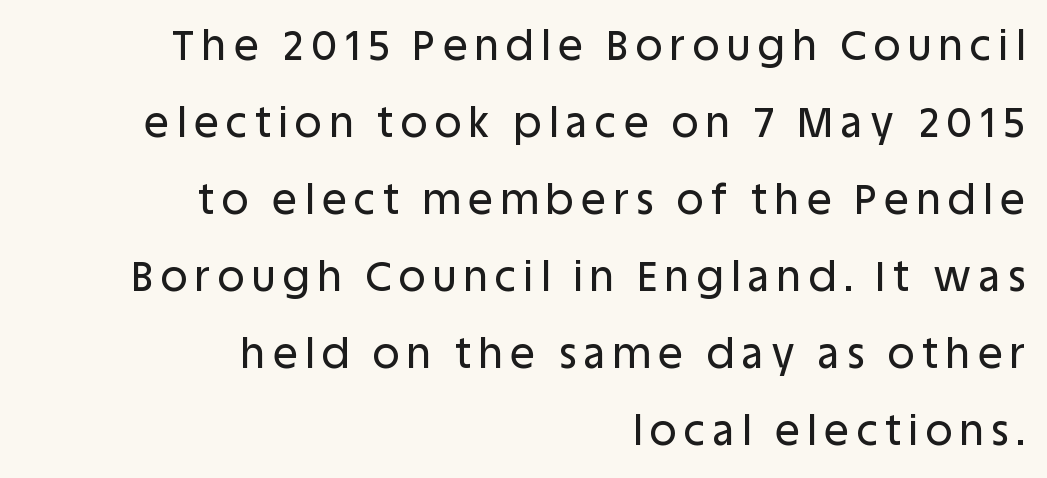
The image shows 41 px sans-serif type, upright; set right-aligned, line spacing 1.88x, not underlined; low stroke contrast and a large x-height.
